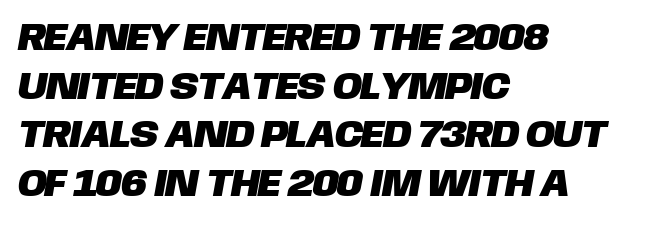
Q: Is the typeface a serif or a sans-serif typeface? A: Sans-serif.
Q: Is the text underlined? A: No.
Q: How is the paragraph aligned? A: Left-aligned.
Q: Is the spacing between letters normal or unusually wide? A: Normal.
Q: Is the spacing between lines tight, normal or loose? A: Normal.
Q: Width (condensed, normal, or wide)? A: Normal.
Q: Stroke contrast? A: Low.
Q: x-height? A: Large.
Q: Monospaced? A: No.
